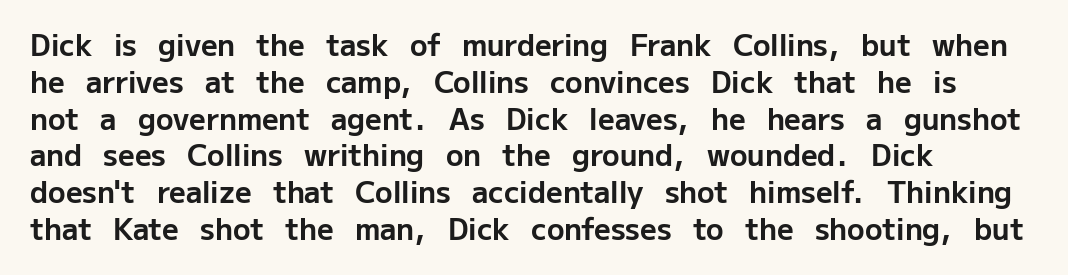
{"serif": "no", "italic": "no", "bold": "yes", "weight": "bold", "width": "normal", "stroke_contrast": "low", "x_height": "medium", "monospaced": "no", "underline": "no", "align": "left", "line_spacing": "normal", "line_spacing_ratio": 1.27, "letter_spacing": "normal", "letter_spacing_em": 0.0, "glyph_px": 29}
